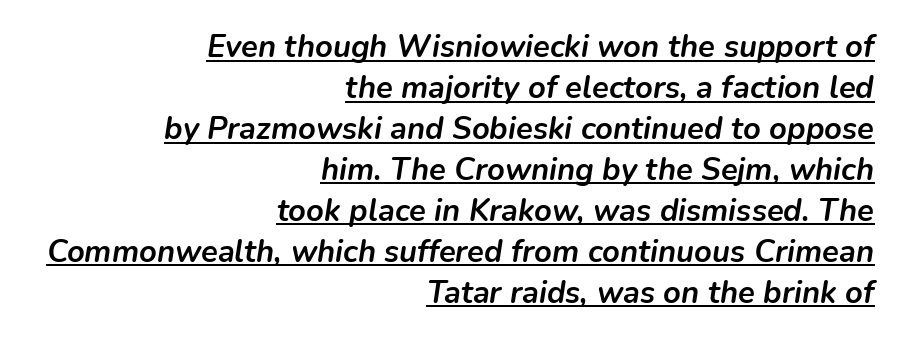
The image shows 31 px semibold type, italic (leaning right); set right-aligned, normal line spacing (1.32x), normal letter spacing, underlined; low stroke contrast and a medium x-height.
